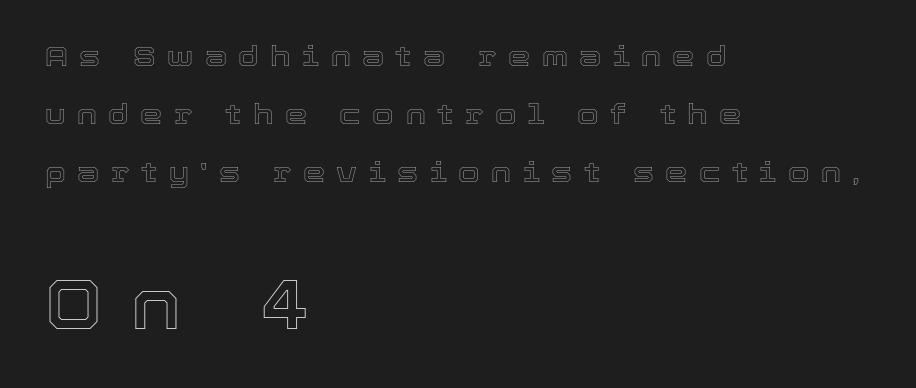
Type size steps up from the first block to the second. The letters advance in unequal steps, a hallmark of proportional type. Plain, unruled lines of type. The vertical gap from one line to the next is large. Tracking value appears strongly positive — letters spread wide.
